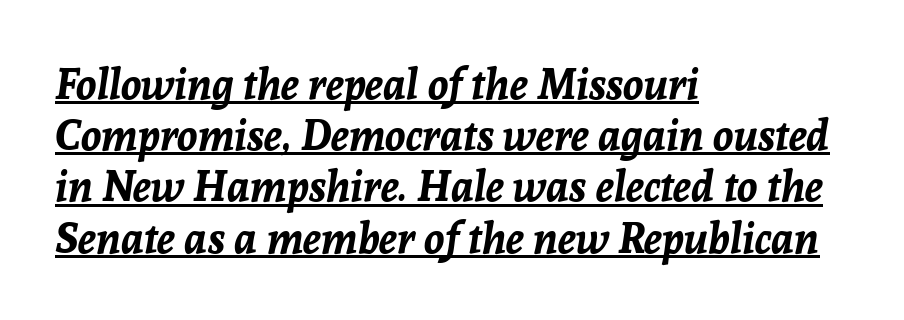
This sample carries an underscore along the baseline area. The letters are bold, with thick, heavy strokes. Characters follow at the spacing the type designer built in. Character widths vary here, with narrow letters taking less room than wide ones.
